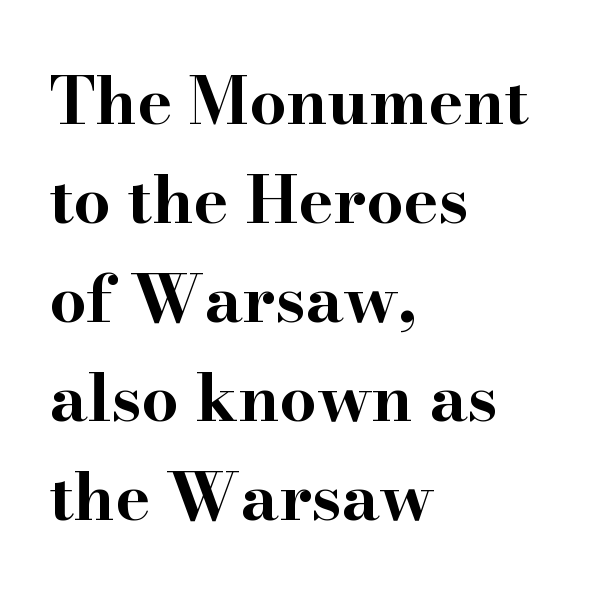
Q: Is the text bold? A: Yes.
Q: Is the text italic (slanted)? A: No, it is upright.
Q: Is the typeface a serif or a sans-serif typeface? A: Serif.
Q: Is the text underlined? A: No.
Q: How is the paragraph aligned? A: Left-aligned.
Q: Is the spacing between letters normal or unusually wide? A: Normal.
Q: Is the spacing between lines tight, normal or loose? A: Normal.
Q: Width (condensed, normal, or wide)? A: Wide.
Q: Stroke contrast? A: High.
Q: x-height? A: Small.
Q: Monospaced? A: No.
